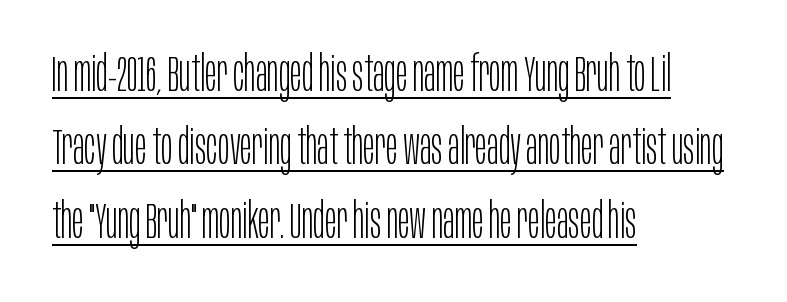
The image shows 49 px light, condensed sans-serif type, upright; set left-aligned, normal line spacing (1.5x), normal letter spacing, underlined; low stroke contrast and a large x-height.
